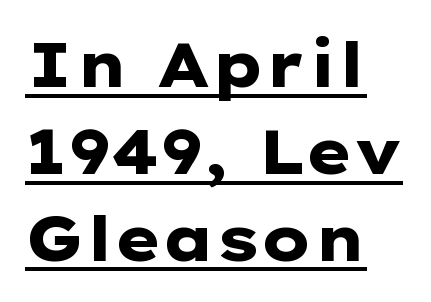
Q: Is the text bold? A: Yes.
Q: Is the text italic (slanted)? A: No, it is upright.
Q: Is the typeface a serif or a sans-serif typeface? A: Sans-serif.
Q: Is the text underlined? A: Yes.
Q: How is the paragraph aligned? A: Left-aligned.
Q: Is the spacing between letters normal or unusually wide? A: Normal.
Q: Is the spacing between lines tight, normal or loose? A: Normal.
Q: Width (condensed, normal, or wide)? A: Wide.
Q: Stroke contrast? A: Low.
Q: x-height? A: Medium.
Q: Monospaced? A: No.
